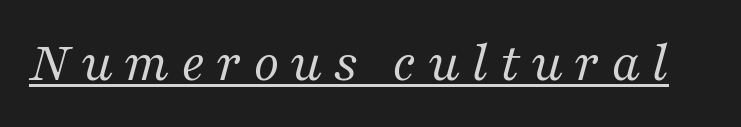
The image shows 57 px regular-weight serif type, italic (leaning right); set underlined; medium stroke contrast and a medium x-height.
